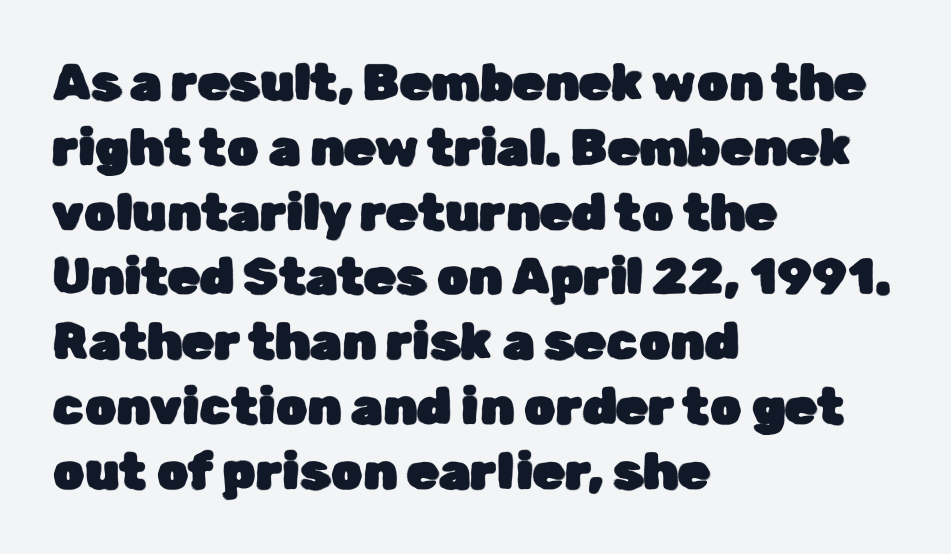
{"serif": "no", "italic": "no", "width": "normal", "stroke_contrast": "low", "x_height": "medium", "monospaced": "no", "underline": "no", "align": "left", "line_spacing": "normal", "line_spacing_ratio": 1.27, "letter_spacing": "normal", "letter_spacing_em": 0.0, "glyph_px": 51}
